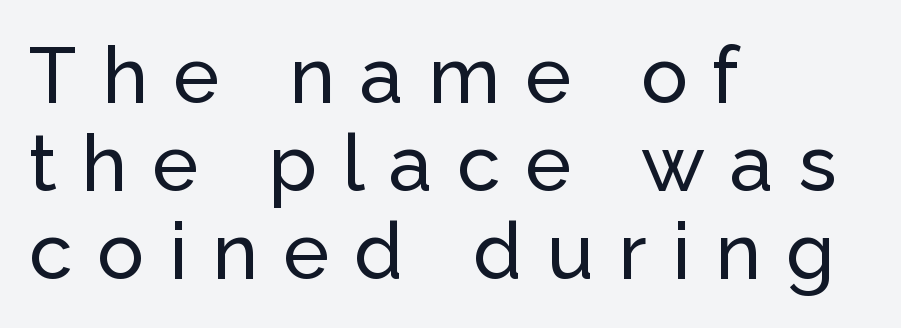
{"serif": "no", "italic": "no", "width": "normal", "stroke_contrast": "low", "x_height": "medium", "monospaced": "no", "underline": "no", "align": "left", "line_spacing": "tight", "line_spacing_ratio": 1.13, "letter_spacing": "wide", "letter_spacing_em": 0.32, "glyph_px": 78}
